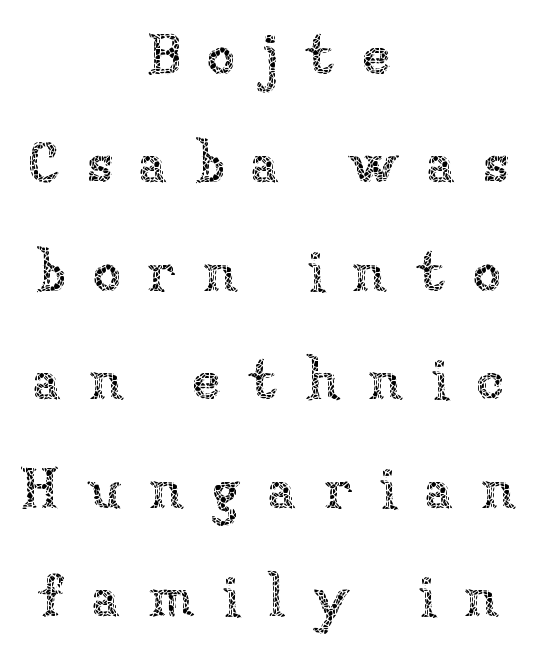
Q: Is the text bold? A: No.
Q: Is the text italic (slanted)? A: No, it is upright.
Q: Is the text underlined? A: No.
Q: How is the paragraph aligned? A: Centered.
Q: Is the spacing between letters normal or unusually wide? A: Unusually wide.
Q: Width (condensed, normal, or wide)? A: Normal.
Q: Stroke contrast? A: Low.
Q: x-height? A: Medium.
Q: Monospaced? A: No.
